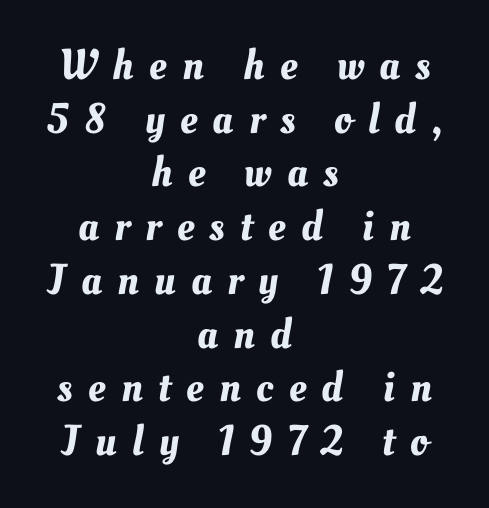
The specimen omits any rule beneath the text block's lines. Letter spacing: wide. Leading matches the norm, producing a regular column. The text block is weighted toward neither margin, spreading evenly from the middle. The face used here is proportionally spaced, like ordinary book or web type.
